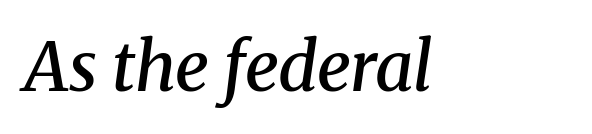
Q: Is the text bold? A: Semi-bold.
Q: Is the text italic (slanted)? A: Yes, it leans right by about 8 degrees.
Q: Is the typeface a serif or a sans-serif typeface? A: Serif.
Q: Is the text underlined? A: No.
Q: Is the spacing between letters normal or unusually wide? A: Normal.
Q: Width (condensed, normal, or wide)? A: Normal.
Q: Stroke contrast? A: Medium.
Q: x-height? A: Medium.
Q: Monospaced? A: No.
